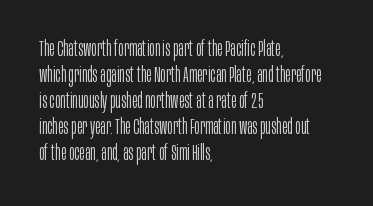
The typography opts for an upright posture over an oblique one. Unmarked baselines from the first word to the last. Students, note that the glyphs here touch the page at normal intervals. Which margin do the lines hug? The left one — the right edge is uneven. The typesetting does not lean heavy: it is not bold.
